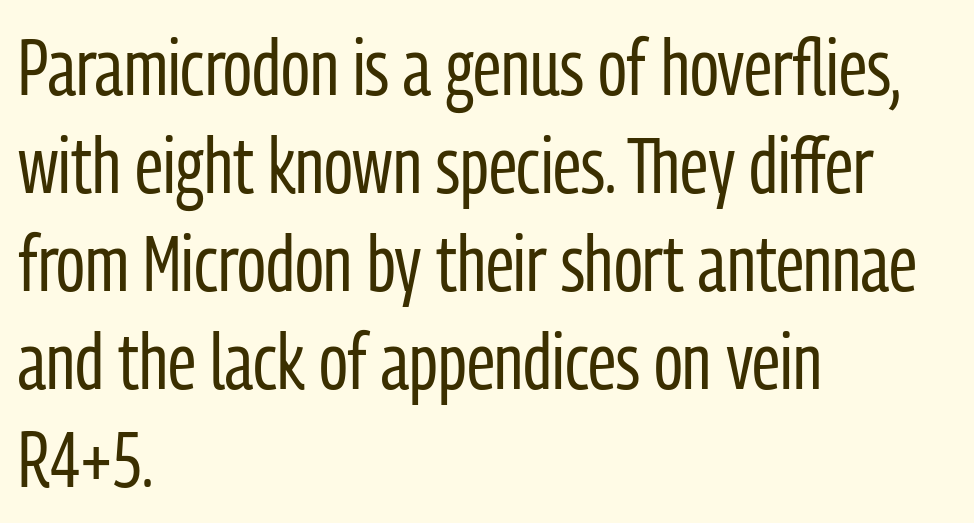
{"serif": "no", "italic": "no", "bold": "no", "weight": "regular", "width": "condensed", "stroke_contrast": "low", "x_height": "medium", "monospaced": "no", "underline": "no", "align": "left", "line_spacing_ratio": 1.24, "letter_spacing": "normal", "letter_spacing_em": 0.0, "glyph_px": 79}
